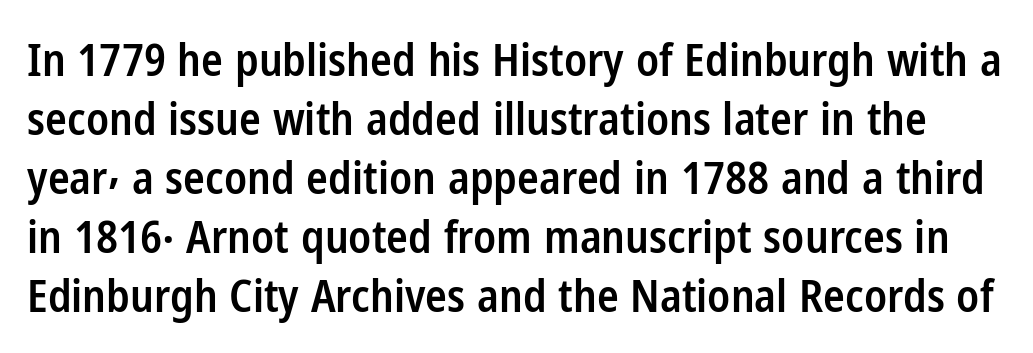
Q: Is the text bold? A: Semi-bold.
Q: Is the text italic (slanted)? A: No, it is upright.
Q: Is the typeface a serif or a sans-serif typeface? A: Sans-serif.
Q: Is the text underlined? A: No.
Q: Is the spacing between letters normal or unusually wide? A: Normal.
Q: Is the spacing between lines tight, normal or loose? A: Normal.
Q: Width (condensed, normal, or wide)? A: Condensed.
Q: Stroke contrast? A: Low.
Q: x-height? A: Medium.
Q: Monospaced? A: No.
